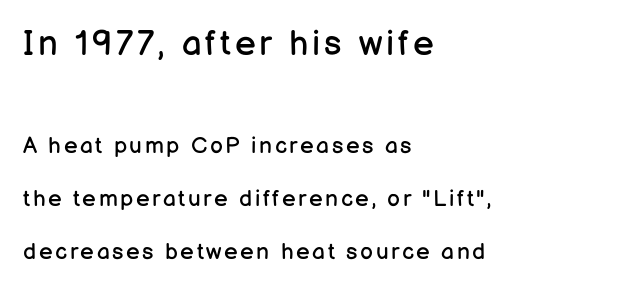
{"serif": "no", "italic": "no", "bold": "no", "weight": "regular", "width": "normal", "stroke_contrast": "low", "x_height": "medium", "monospaced": "no", "underline": "no", "align": "left", "line_spacing": "loose", "line_spacing_ratio": 2.31, "larger_block": "first", "size_ratio": 1.52, "glyph_px": 35}
